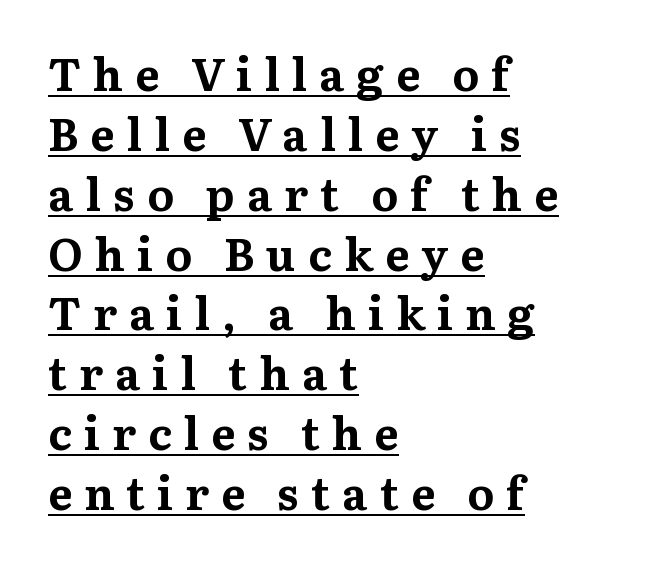
Spacing verdict: proportional, widths tailored to each character. The ragged edge is on the right, which tells us the setting is flush left. This sample keeps an unexceptional amount of space between lines. Students, observe the line beneath the letters — that is underlining. The lettering holds an erect, upright posture throughout.
